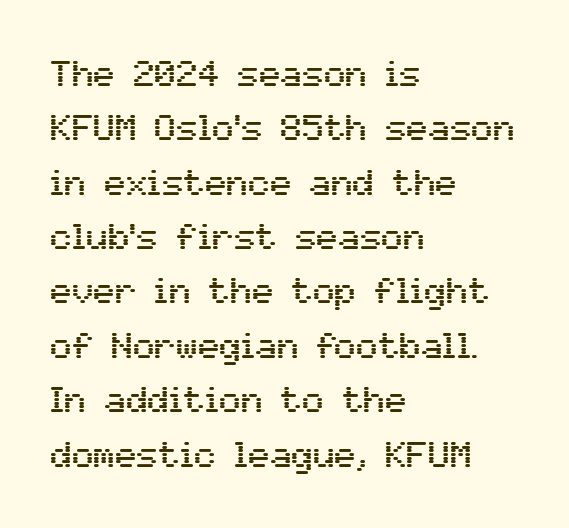
{"serif": "no", "italic": "no", "width": "normal", "stroke_contrast": "medium", "x_height": "medium", "monospaced": "no", "underline": "no", "align": "left", "line_spacing": "normal", "line_spacing_ratio": 1.51, "letter_spacing": "normal", "letter_spacing_em": 0.0, "glyph_px": 36}
